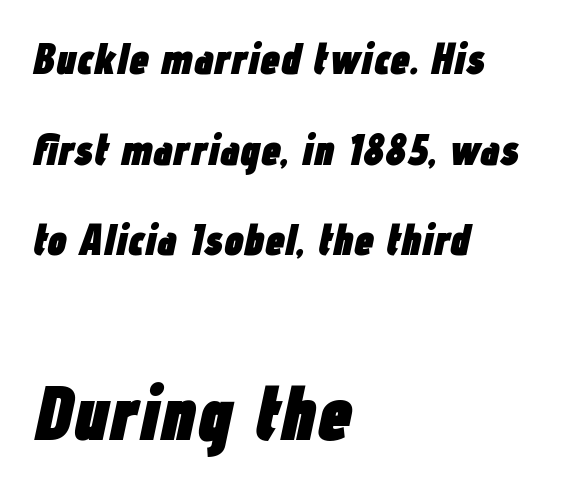
The image shows 77 px heavy, condensed type, italic (leaning right); set left-aligned, loose line spacing (2.06x), normal letter spacing, not underlined; the second (bottom) block is 1.75x larger; low stroke contrast and a medium x-height.
